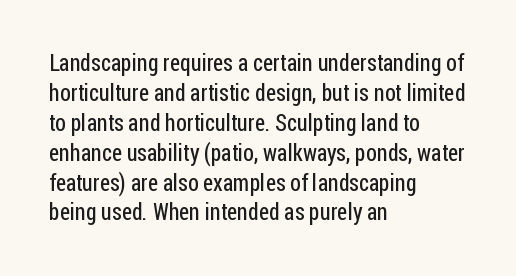
The image shows 23 px text type, upright; set left-aligned, normal line spacing (1.3x), normal letter spacing, not underlined.
